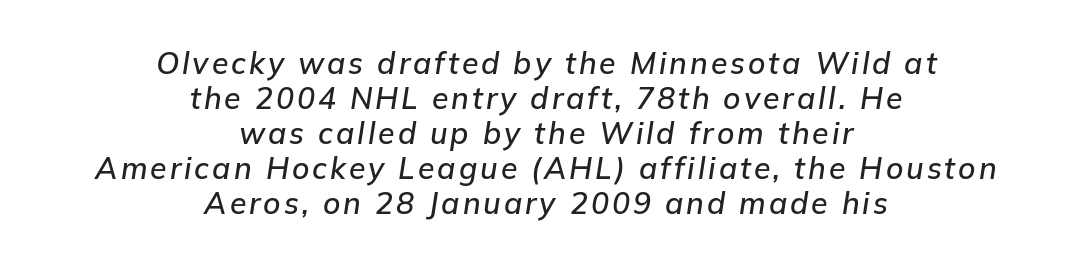
{"italic": "yes", "lean": "right", "slant_degrees": 9, "width": "normal", "stroke_contrast": "low", "x_height": "medium", "monospaced": "no", "underline": "no", "align": "center", "line_spacing_ratio": 1.17, "glyph_px": 30}
